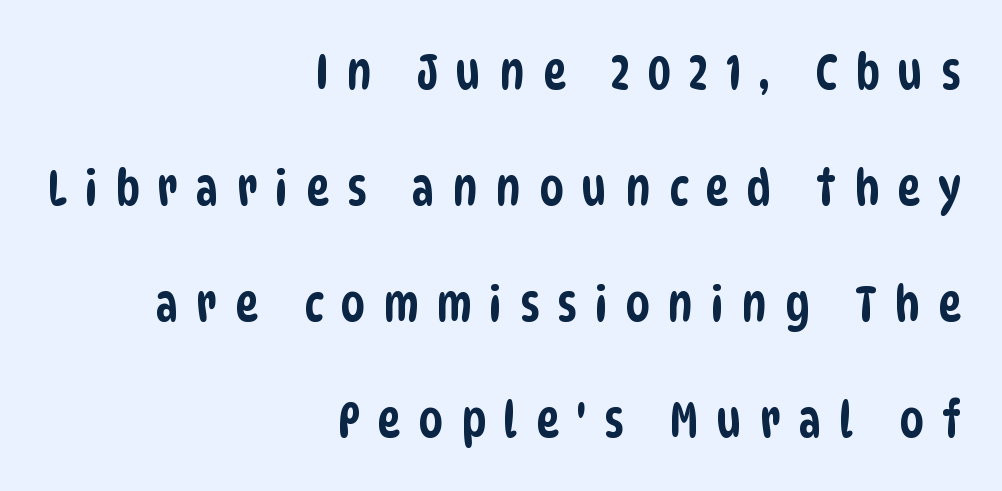
Letterform terminals end flat and unadorned throughout the passage. Honestly, the rows look like they've been pulled way apart. Lines of text with bare space underneath. In CSS terms this would be text-align: right. The rendering inserts visible extra space after every character.
